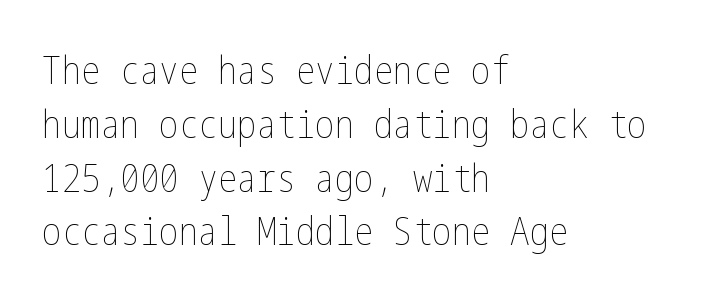
The space directly below the letters is spotless. Where is the straight margin? On the left. Spacing between characters is what you'd get straight out of the box. Nope, not italic — everything's standing straight. These glyphs show unthickened strokes, regular width or finer.
